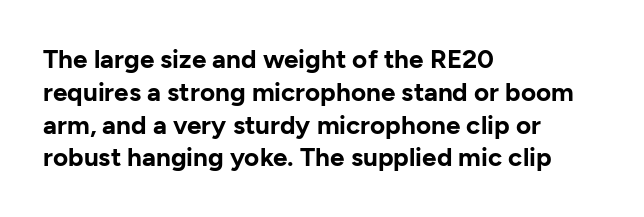
The image shows 26 px bold type, upright; set left-aligned, normal line spacing (1.26x), normal letter spacing, not underlined.
